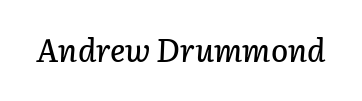
Honestly, there is no underline to notice here at all. Standard letterfit; no display-style spreading of the glyphs. The font's italic variant was chosen for this text. Is this a fixed-width face? No — the glyphs have proportional, varying widths.
